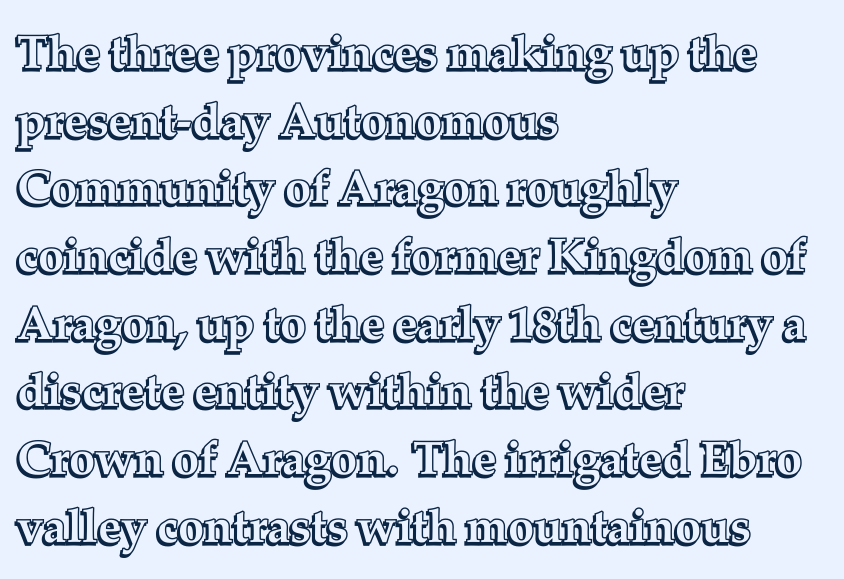
The face used here is proportionally spaced, like ordinary book or web type. Notice how the passage keeps a crisp vertical edge on the left only. The rendering keeps characters at their native spacing. Quick note: interline space is typical. Upright lettering throughout.
